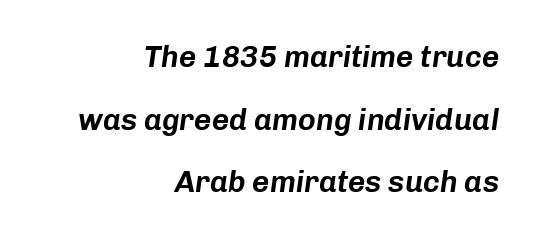
Q: Is the text italic (slanted)? A: Yes, it leans right by about 8 degrees.
Q: Is the text underlined? A: No.
Q: How is the paragraph aligned? A: Right-aligned.
Q: Is the spacing between letters normal or unusually wide? A: Normal.
Q: Is the spacing between lines tight, normal or loose? A: Loose.
Q: Width (condensed, normal, or wide)? A: Normal.
Q: Stroke contrast? A: Low.
Q: x-height? A: Medium.
Q: Monospaced? A: No.
